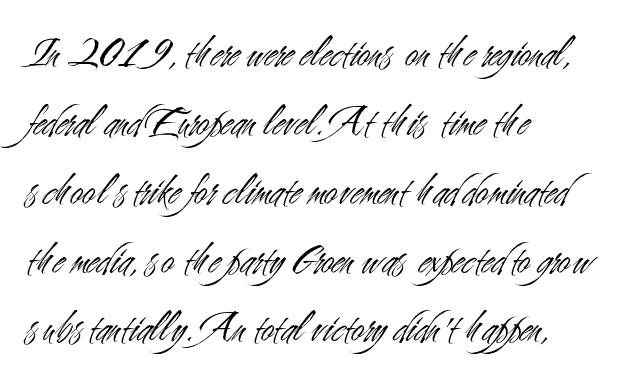
{"serif": "no", "bold": "no", "weight": "light", "width": "condensed", "stroke_contrast": "medium", "x_height": "small", "monospaced": "no", "underline": "no", "align": "left", "line_spacing": "normal", "line_spacing_ratio": 1.53, "letter_spacing": "normal", "letter_spacing_em": 0.0, "glyph_px": 45}
